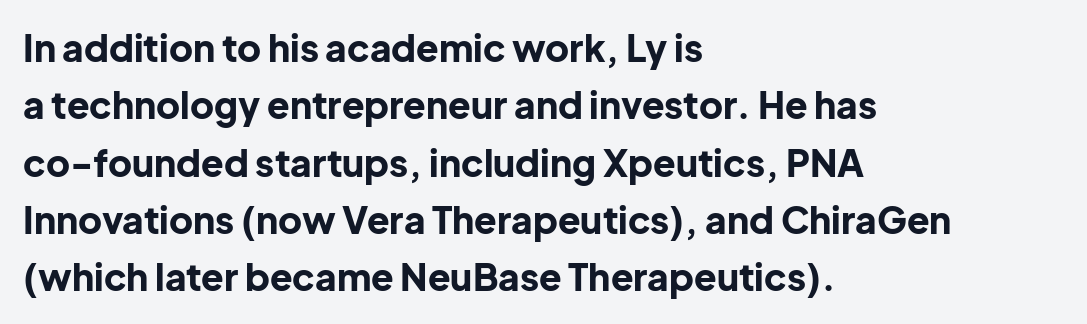
Q: Is the text bold? A: Yes.
Q: Is the text italic (slanted)? A: No, it is upright.
Q: Is the typeface a serif or a sans-serif typeface? A: Sans-serif.
Q: Is the text underlined? A: No.
Q: How is the paragraph aligned? A: Left-aligned.
Q: Is the spacing between letters normal or unusually wide? A: Normal.
Q: Is the spacing between lines tight, normal or loose? A: Normal.
Q: Width (condensed, normal, or wide)? A: Normal.
Q: Stroke contrast? A: Low.
Q: x-height? A: Medium.
Q: Monospaced? A: No.
